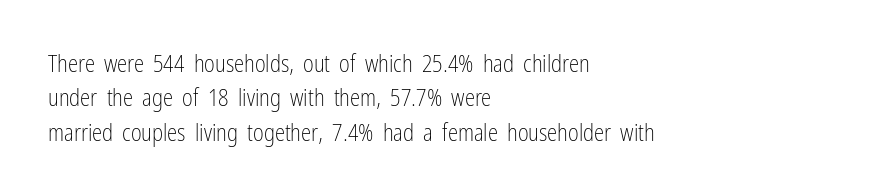
Q: Is the text bold? A: No.
Q: Is the text italic (slanted)? A: No, it is upright.
Q: Is the text underlined? A: No.
Q: How is the paragraph aligned? A: Left-aligned.
Q: Is the spacing between letters normal or unusually wide? A: Normal.
Q: Is the spacing between lines tight, normal or loose? A: Normal.
